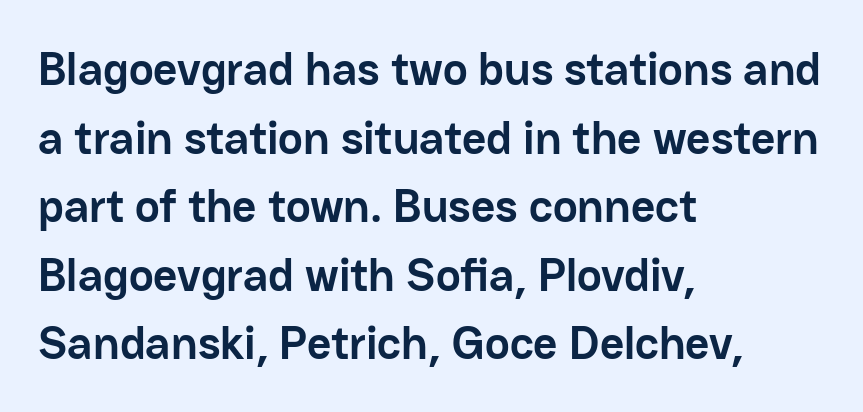
{"serif": "no", "italic": "no", "bold": "yes", "weight": "semibold", "width": "normal", "stroke_contrast": "low", "x_height": "medium", "monospaced": "no", "underline": "no", "align": "left", "line_spacing": "normal", "line_spacing_ratio": 1.46, "letter_spacing": "normal", "letter_spacing_em": 0.0, "glyph_px": 47}
